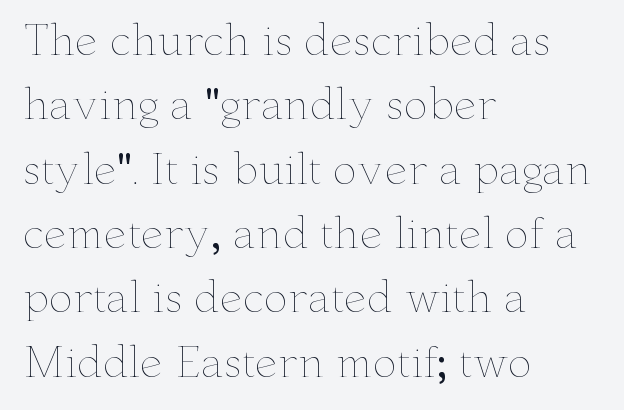
Q: Is the text bold? A: No.
Q: Is the text italic (slanted)? A: No, it is upright.
Q: Is the text underlined? A: No.
Q: How is the paragraph aligned? A: Left-aligned.
Q: Is the spacing between letters normal or unusually wide? A: Normal.
Q: Is the spacing between lines tight, normal or loose? A: Normal.
Q: Width (condensed, normal, or wide)? A: Wide.
Q: Stroke contrast? A: Low.
Q: x-height? A: Small.
Q: Monospaced? A: No.
